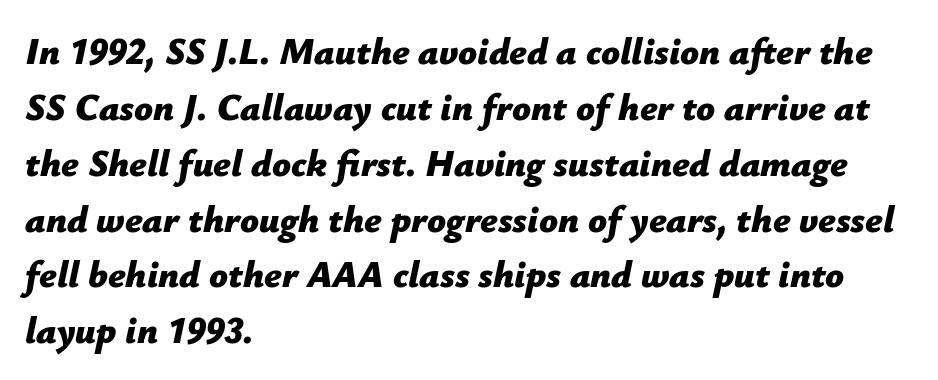
{"italic": "yes", "lean": "right", "slant_degrees": 12, "bold": "yes", "weight": "bold", "width": "normal", "stroke_contrast": "low", "x_height": "medium", "monospaced": "no", "underline": "no", "align": "left", "line_spacing": "normal", "line_spacing_ratio": 1.51, "letter_spacing": "normal", "letter_spacing_em": 0.0, "glyph_px": 37}
